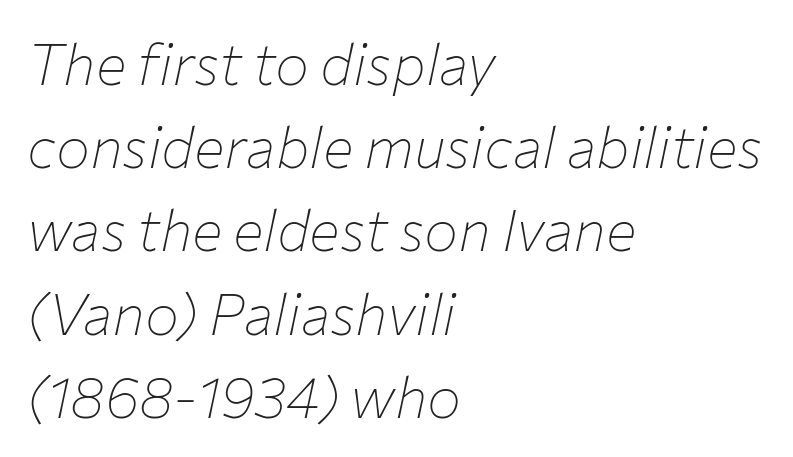
Q: Is the text bold? A: No.
Q: Is the text italic (slanted)? A: Yes, it leans right by about 12 degrees.
Q: Is the text underlined? A: No.
Q: How is the paragraph aligned? A: Left-aligned.
Q: Is the spacing between letters normal or unusually wide? A: Normal.
Q: Is the spacing between lines tight, normal or loose? A: Normal.
Q: Width (condensed, normal, or wide)? A: Normal.
Q: Stroke contrast? A: Low.
Q: x-height? A: Medium.
Q: Monospaced? A: No.
